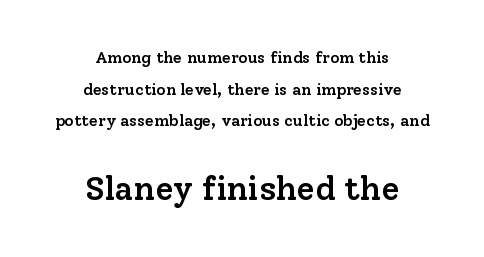
The image shows 33 px semibold serif type, upright; set centered, loose line spacing (1.98x), normal letter spacing, not underlined; the second (bottom) block is 2.06x larger; low stroke contrast and a medium x-height.
